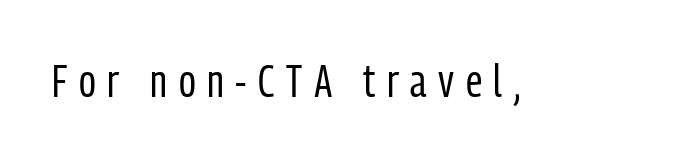
The image shows 46 px regular-weight, condensed sans-serif type, upright; set unusually wide letter spacing (+0.25 em), not underlined; low stroke contrast and a medium x-height.
